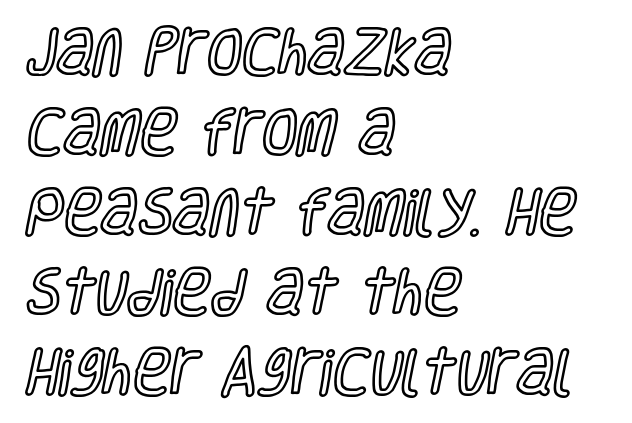
{"width": "condensed", "x_height": "large", "monospaced": "no", "underline": "no", "align": "left", "line_spacing": "normal", "line_spacing_ratio": 1.57, "letter_spacing": "normal", "letter_spacing_em": 0.0, "glyph_px": 51}
